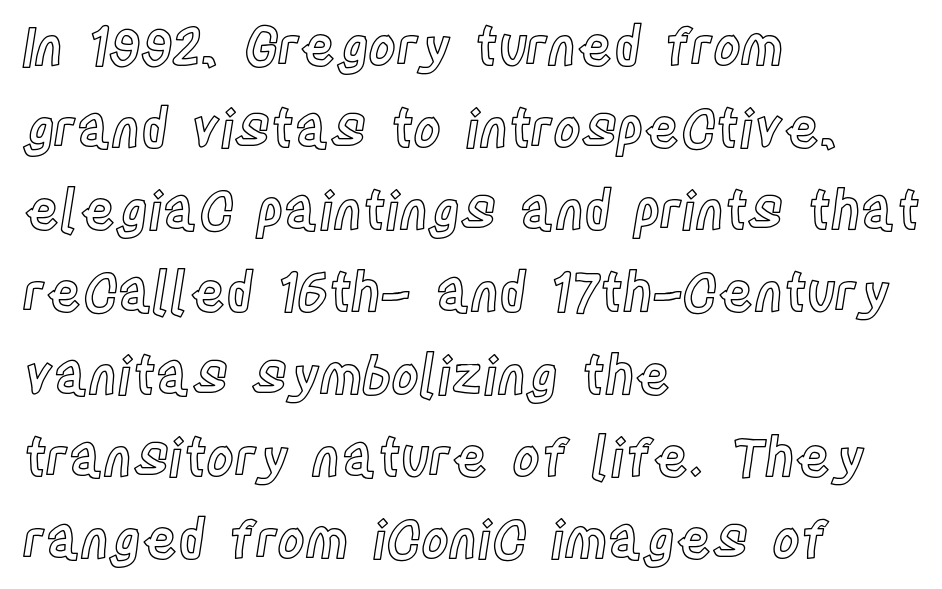
The image shows 53 px condensed type; set left-aligned, normal line spacing (1.55x), normal letter spacing, not underlined; a large x-height.
